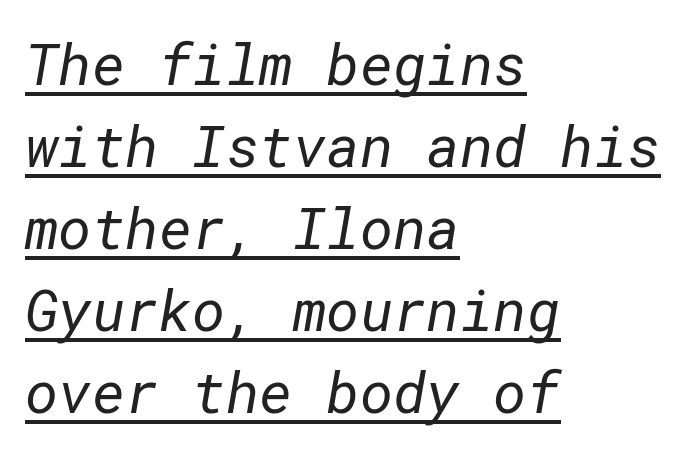
Q: Is the text bold? A: No.
Q: Is the typeface a serif or a sans-serif typeface? A: Sans-serif.
Q: Is the text underlined? A: Yes.
Q: How is the paragraph aligned? A: Left-aligned.
Q: Is the spacing between letters normal or unusually wide? A: Normal.
Q: Is the spacing between lines tight, normal or loose? A: Normal.
Q: Width (condensed, normal, or wide)? A: Normal.
Q: Stroke contrast? A: Low.
Q: x-height? A: Medium.
